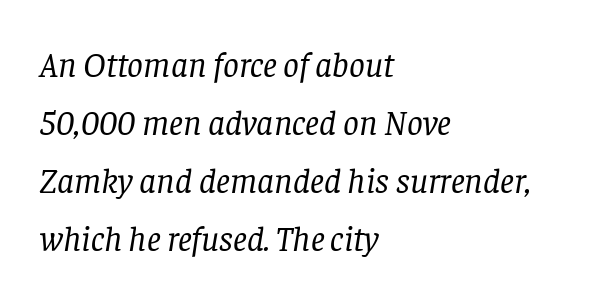
{"serif": "yes", "italic": "yes", "lean": "right", "slant_degrees": 8, "bold": "no", "weight": "regular", "width": "normal", "stroke_contrast": "low", "x_height": "large", "monospaced": "no", "underline": "no", "align": "left", "line_spacing": "normal", "line_spacing_ratio": 1.66, "letter_spacing": "normal", "letter_spacing_em": 0.0, "glyph_px": 35}
